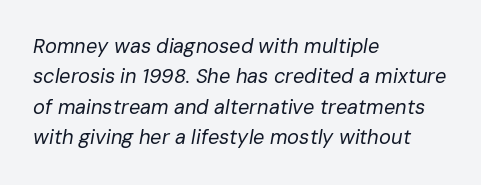
Q: Is the text bold? A: No.
Q: Is the text italic (slanted)? A: Yes, it leans right by about 10 degrees.
Q: Is the text underlined? A: No.
Q: How is the paragraph aligned? A: Left-aligned.
Q: Is the spacing between letters normal or unusually wide? A: Normal.
Q: Is the spacing between lines tight, normal or loose? A: Normal.
